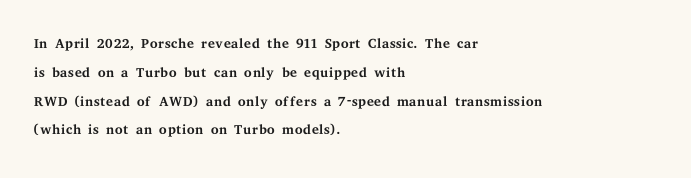
Vertical strokes here are truly vertical. The typesetting does not lean heavy: it is not bold. These lines keep a tight, regular rhythm from letter to letter. Anything drawn beneath the words? Only blank space. The designer left line spacing at the default. Caption: multi-line text, flush left, ragged right.
